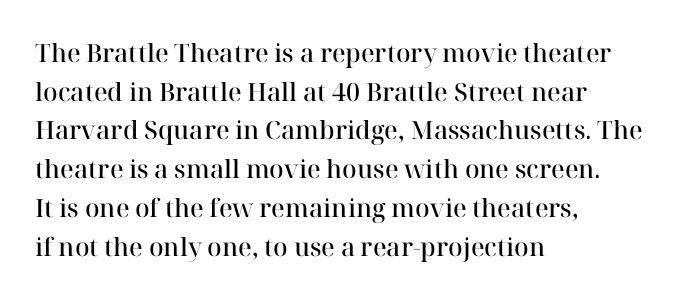
Quick note: underline off. The passage is arranged the way most books set body copy — flush left. Quick note: interline space is typical. Posture: vertical. The letters sit at their default tracking, neither squeezed nor spread.
